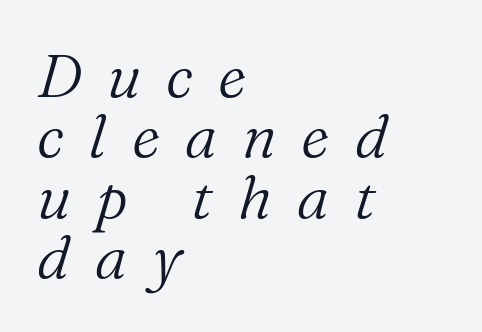
Q: Is the text bold? A: No.
Q: Is the text italic (slanted)? A: Yes, it leans right by about 16 degrees.
Q: Is the typeface a serif or a sans-serif typeface? A: Serif.
Q: Is the text underlined? A: No.
Q: How is the paragraph aligned? A: Left-aligned.
Q: Is the spacing between letters normal or unusually wide? A: Unusually wide.
Q: Is the spacing between lines tight, normal or loose? A: Tight.
Q: Width (condensed, normal, or wide)? A: Normal.
Q: Stroke contrast? A: Medium.
Q: x-height? A: Medium.
Q: Monospaced? A: No.
